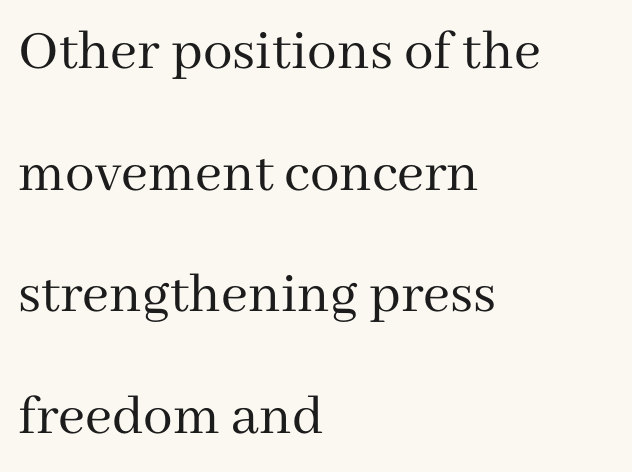
The image shows 59 px regular-weight serif type, upright; set left-aligned, loose line spacing (2.06x), normal letter spacing, not underlined; medium stroke contrast and a medium x-height.
